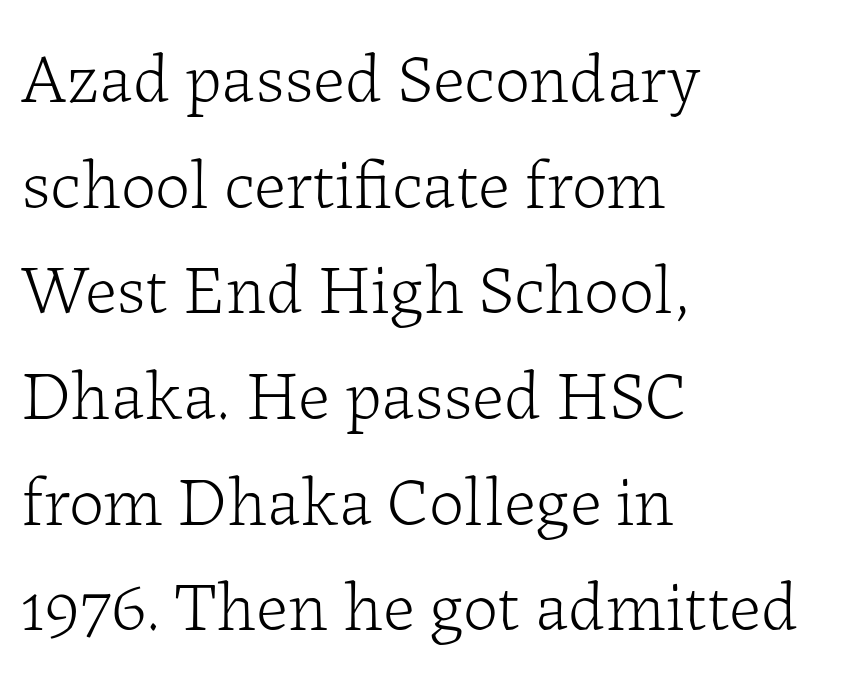
{"serif": "yes", "italic": "no", "bold": "no", "weight": "light", "width": "normal", "stroke_contrast": "low", "x_height": "medium", "monospaced": "no", "underline": "no", "align": "left", "line_spacing": "normal", "line_spacing_ratio": 1.51, "letter_spacing": "normal", "letter_spacing_em": 0.0, "glyph_px": 70}
